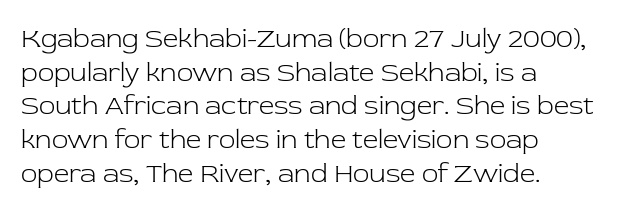
{"italic": "no", "bold": "no", "underline": "no", "align": "left", "line_spacing": "normal", "line_spacing_ratio": 1.25, "letter_spacing": "normal", "letter_spacing_em": 0.0, "glyph_px": 27}
